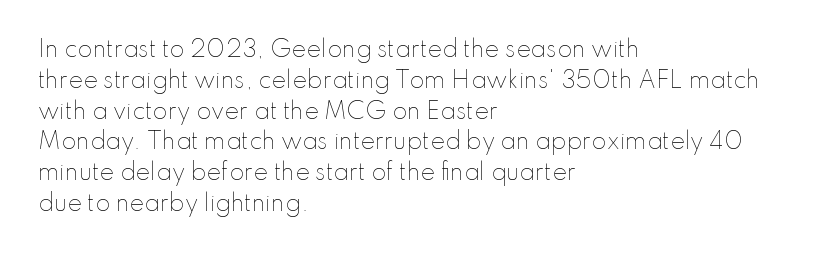
{"italic": "no", "bold": "no", "underline": "no", "align": "left", "line_spacing": "normal", "line_spacing_ratio": 1.4, "letter_spacing": "normal", "letter_spacing_em": 0.0, "glyph_px": 22}
